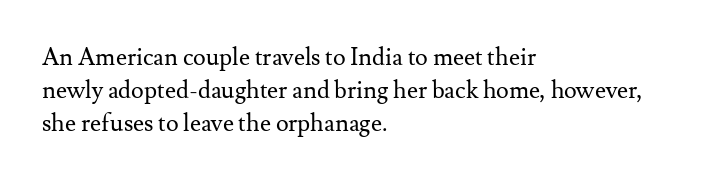
{"italic": "no", "bold": "no", "underline": "no", "align": "left", "line_spacing": "normal", "line_spacing_ratio": 1.37, "letter_spacing": "normal", "letter_spacing_em": 0.0, "glyph_px": 24}
